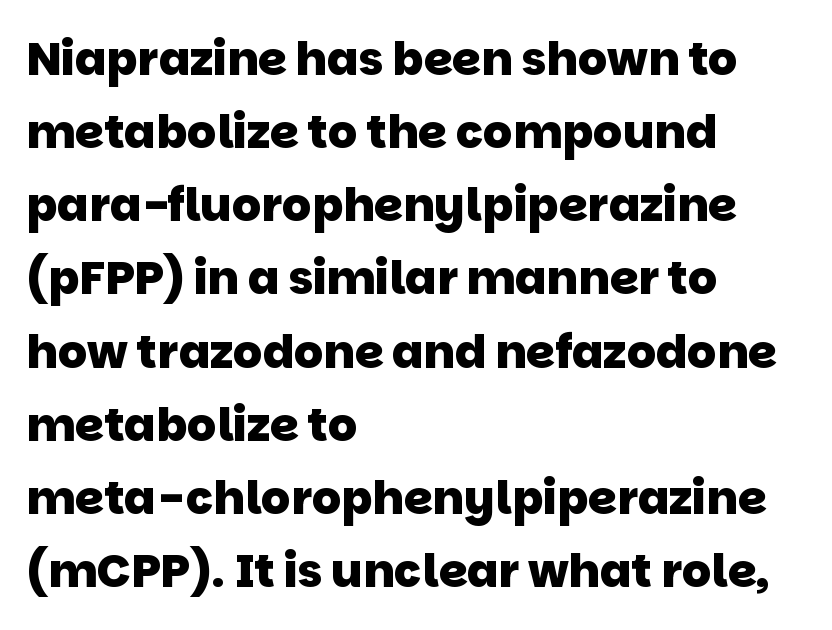
The image shows 46 px heavy sans-serif type; set left-aligned, normal line spacing (1.59x), normal letter spacing, not underlined; low stroke contrast and a large x-height.
